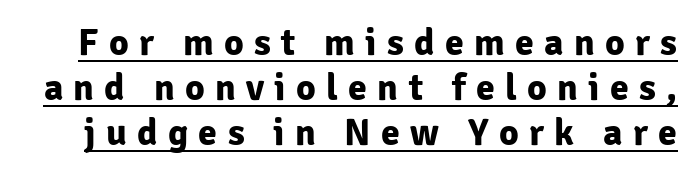
Q: Is the text bold? A: Yes.
Q: Is the text italic (slanted)? A: No, it is upright.
Q: Is the typeface a serif or a sans-serif typeface? A: Sans-serif.
Q: Is the text underlined? A: Yes.
Q: Is the spacing between letters normal or unusually wide? A: Unusually wide.
Q: Width (condensed, normal, or wide)? A: Normal.
Q: Stroke contrast? A: Low.
Q: x-height? A: Medium.
Q: Monospaced? A: No.
